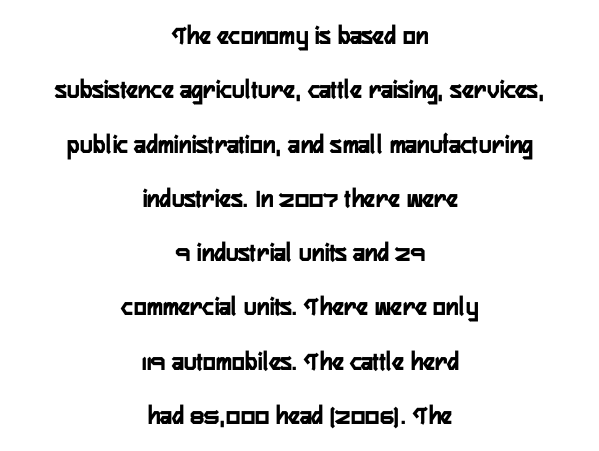
Q: Is the text italic (slanted)? A: No, it is upright.
Q: Is the text underlined? A: No.
Q: How is the paragraph aligned? A: Centered.
Q: Is the spacing between letters normal or unusually wide? A: Normal.
Q: Is the spacing between lines tight, normal or loose? A: Loose.
